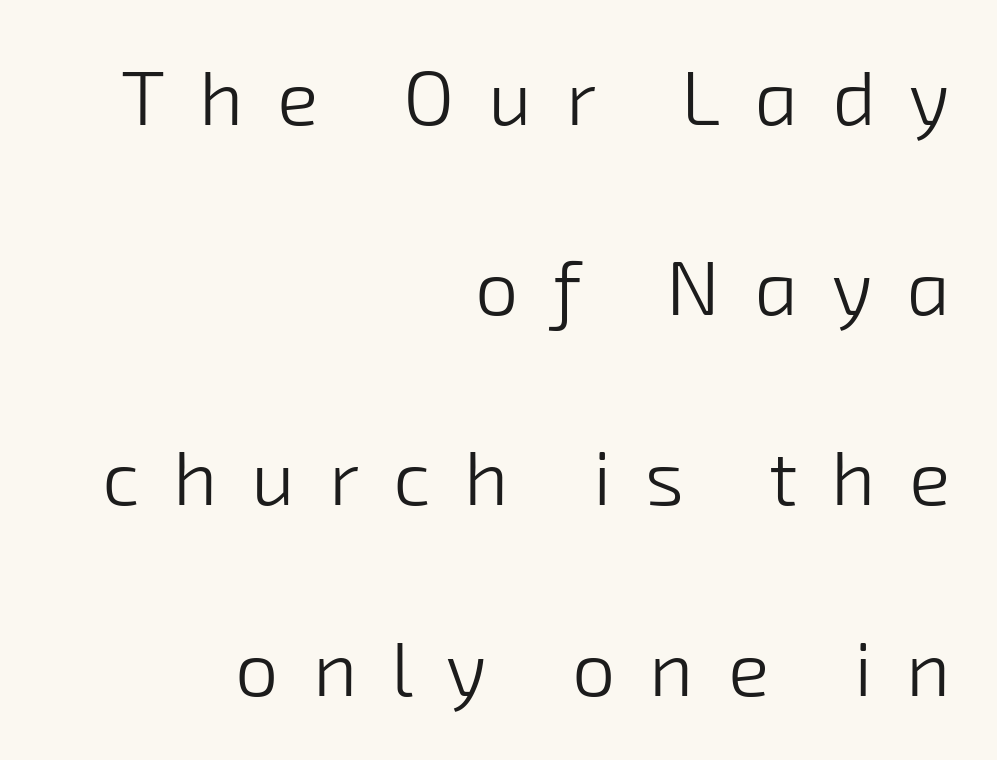
Q: Is the text bold? A: No.
Q: Is the typeface a serif or a sans-serif typeface? A: Sans-serif.
Q: Is the text underlined? A: No.
Q: How is the paragraph aligned? A: Right-aligned.
Q: Is the spacing between letters normal or unusually wide? A: Unusually wide.
Q: Is the spacing between lines tight, normal or loose? A: Loose.
Q: Width (condensed, normal, or wide)? A: Normal.
Q: Stroke contrast? A: Low.
Q: x-height? A: Medium.
Q: Monospaced? A: No.
